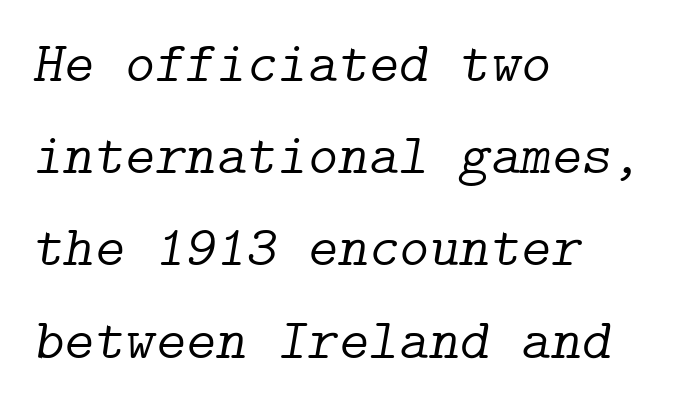
The face looks like a standard text weight, possibly lighter. A typesetter would call this zero additional tracking. Serif or sans? Serif — the stroke terminals have little feet. Line spacing here is normal.
